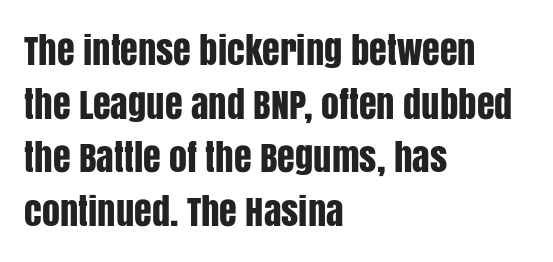
Q: Is the text italic (slanted)? A: No, it is upright.
Q: Is the typeface a serif or a sans-serif typeface? A: Sans-serif.
Q: Is the text underlined? A: No.
Q: How is the paragraph aligned? A: Left-aligned.
Q: Is the spacing between letters normal or unusually wide? A: Normal.
Q: Is the spacing between lines tight, normal or loose? A: Normal.
Q: Width (condensed, normal, or wide)? A: Condensed.
Q: Stroke contrast? A: Low.
Q: x-height? A: Large.
Q: Monospaced? A: No.
